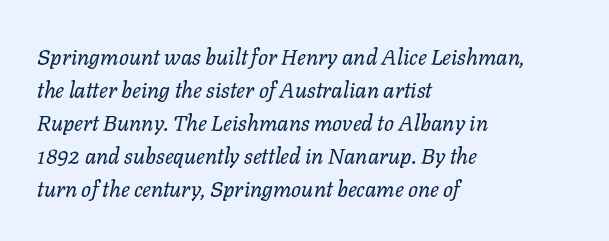
Q: Is the text bold? A: No.
Q: Is the text italic (slanted)? A: Yes, it leans right by about 11 degrees.
Q: Is the text underlined? A: No.
Q: How is the paragraph aligned? A: Left-aligned.
Q: Is the spacing between letters normal or unusually wide? A: Normal.
Q: Is the spacing between lines tight, normal or loose? A: Normal.
